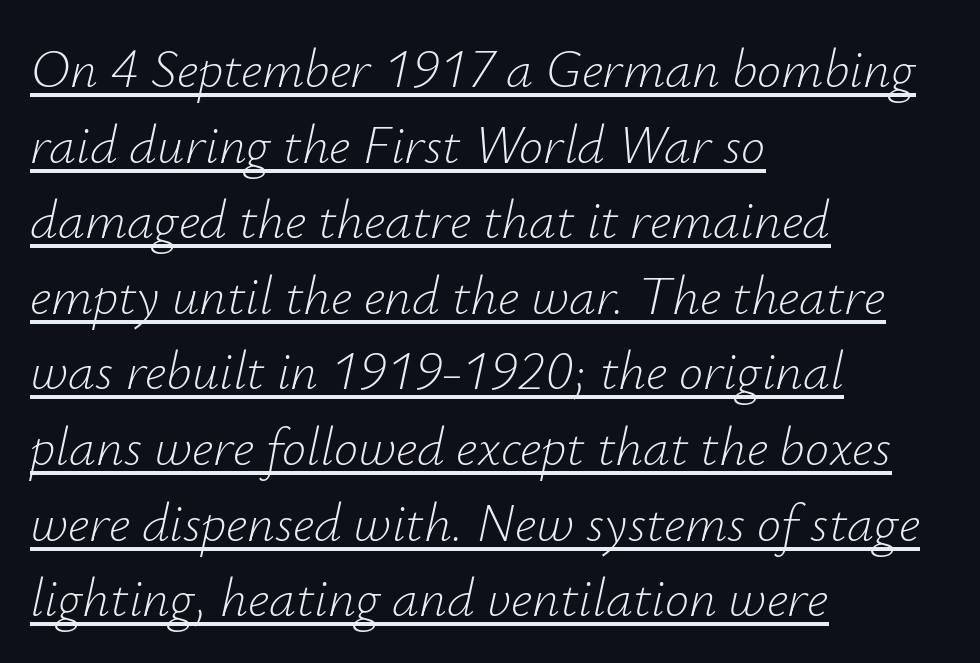
Q: Is the text bold? A: No.
Q: Is the text italic (slanted)? A: Yes, it leans right by about 12 degrees.
Q: Is the text underlined? A: Yes.
Q: How is the paragraph aligned? A: Left-aligned.
Q: Is the spacing between letters normal or unusually wide? A: Normal.
Q: Is the spacing between lines tight, normal or loose? A: Normal.
Q: Width (condensed, normal, or wide)? A: Normal.
Q: Stroke contrast? A: Low.
Q: x-height? A: Small.
Q: Monospaced? A: No.
